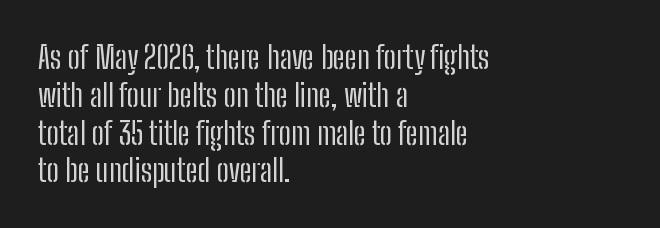
Q: Is the text bold? A: No.
Q: Is the text italic (slanted)? A: No, it is upright.
Q: Is the typeface a serif or a sans-serif typeface? A: Sans-serif.
Q: Is the text underlined? A: No.
Q: How is the paragraph aligned? A: Left-aligned.
Q: Is the spacing between letters normal or unusually wide? A: Normal.
Q: Width (condensed, normal, or wide)? A: Condensed.
Q: Stroke contrast? A: Low.
Q: x-height? A: Medium.
Q: Monospaced? A: No.
